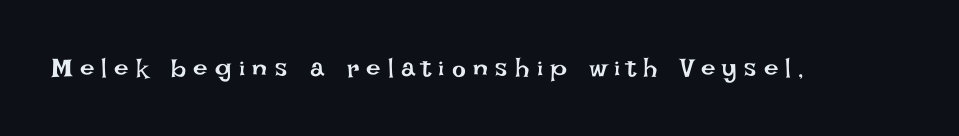
Q: Is the text bold? A: No.
Q: Is the text italic (slanted)? A: No, it is upright.
Q: Is the text underlined? A: No.
Q: Is the spacing between letters normal or unusually wide? A: Unusually wide.
